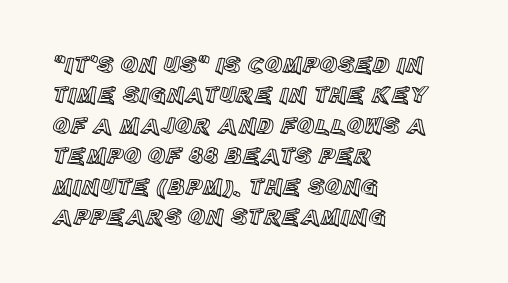
Unmarked baselines from the first word to the last. Short and long lines alike share a common starting point at left. The horizontal fit of the characters is conventional and even. Leading matches the norm, producing a regular column.
